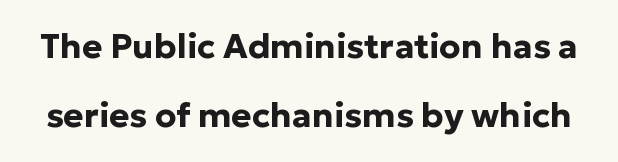
Q: Is the text bold? A: Yes.
Q: Is the text italic (slanted)? A: No, it is upright.
Q: Is the typeface a serif or a sans-serif typeface? A: Sans-serif.
Q: Is the text underlined? A: No.
Q: Is the spacing between letters normal or unusually wide? A: Normal.
Q: Is the spacing between lines tight, normal or loose? A: Loose.
Q: Width (condensed, normal, or wide)? A: Normal.
Q: Stroke contrast? A: Low.
Q: x-height? A: Medium.
Q: Monospaced? A: No.
